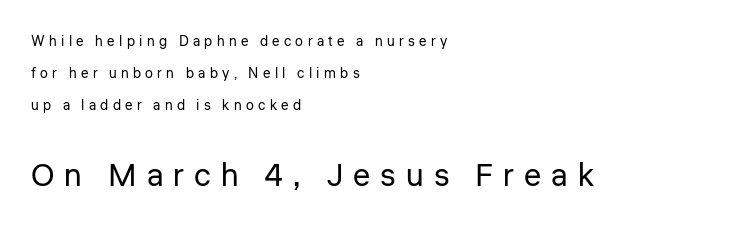
The image shows 32 px regular-weight sans-serif type, upright; set left-aligned, loose line spacing (2.3x), unusually wide letter spacing (+0.31 em), not underlined; the second (bottom) block is 2.29x larger; low stroke contrast and a medium x-height.
